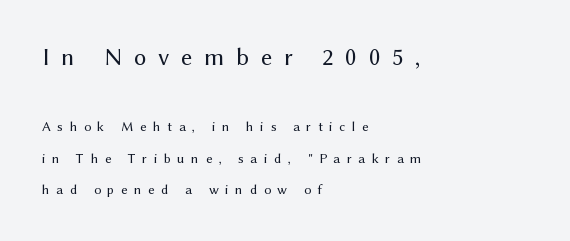
Anything drawn beneath the words? Only blank space. The lettering holds an erect, upright posture throughout. A quiet, ordinary-to-light weight characterises the typeface. The space between consecutive lines is lavish.
